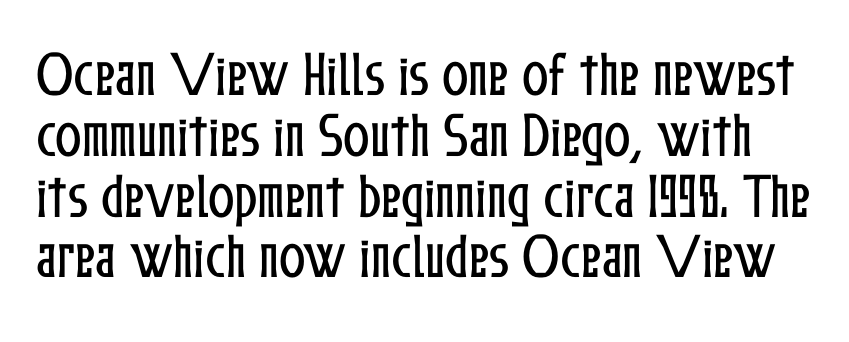
Q: Is the text italic (slanted)? A: No, it is upright.
Q: Is the text underlined? A: No.
Q: Is the spacing between letters normal or unusually wide? A: Normal.
Q: Width (condensed, normal, or wide)? A: Condensed.
Q: Stroke contrast? A: Low.
Q: x-height? A: Medium.
Q: Monospaced? A: No.
